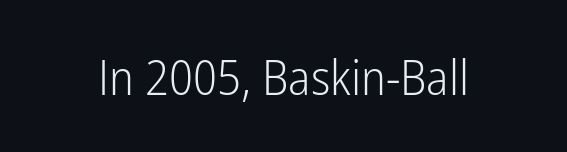
Here the designer chose a conventional face with non-uniform glyph widths. Regarding serifs, this sample does without them. The letters sit at their default tracking, neither squeezed nor spread. The words here are not underlined. This is roman type, the default non-slanted kind. The face looks like a standard text weight, possibly lighter.
